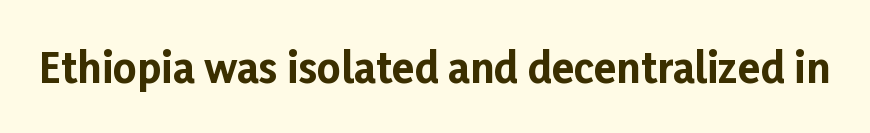
{"serif": "no", "italic": "no", "bold": "yes", "weight": "bold", "width": "normal", "stroke_contrast": "low", "x_height": "medium", "monospaced": "no", "underline": "no", "letter_spacing": "normal", "letter_spacing_em": 0.0, "glyph_px": 41}
